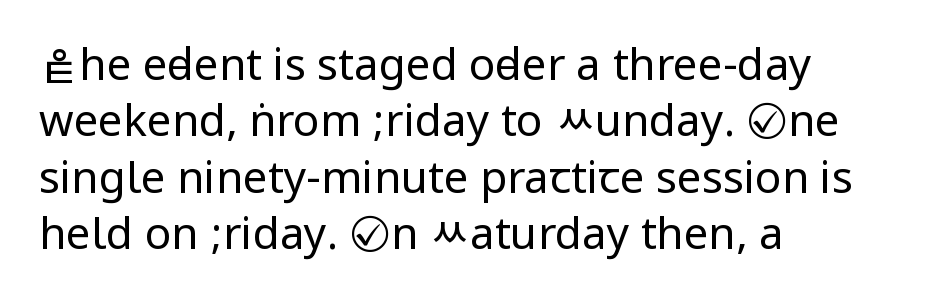
Q: Is the text bold? A: No.
Q: Is the text italic (slanted)? A: No, it is upright.
Q: Is the typeface a serif or a sans-serif typeface? A: Sans-serif.
Q: Is the text underlined? A: No.
Q: How is the paragraph aligned? A: Left-aligned.
Q: Is the spacing between letters normal or unusually wide? A: Normal.
Q: Is the spacing between lines tight, normal or loose? A: Normal.
Q: Width (condensed, normal, or wide)? A: Condensed.
Q: Stroke contrast? A: Low.
